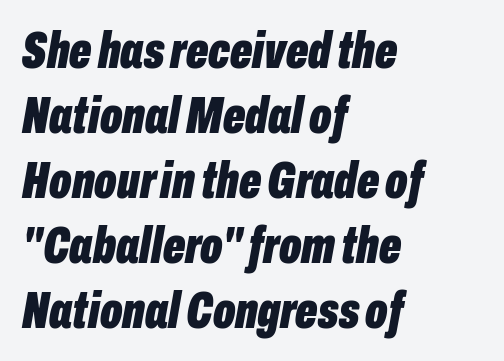
The gaps between neighbouring characters are ordinary and unremarkable. Emphasis by weight is at full strength: bold. Notice how the stems are inclined rather than vertical — that's the hallmark of italics. A bare baseline throughout the passage.
